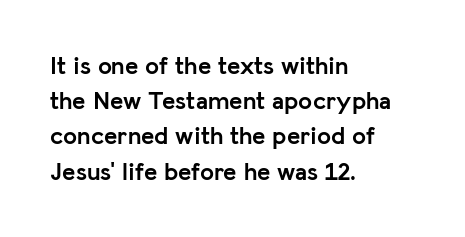
{"italic": "no", "bold": "yes", "underline": "no", "align": "left", "line_spacing": "normal", "line_spacing_ratio": 1.41, "letter_spacing": "normal", "letter_spacing_em": 0.0, "glyph_px": 25}
